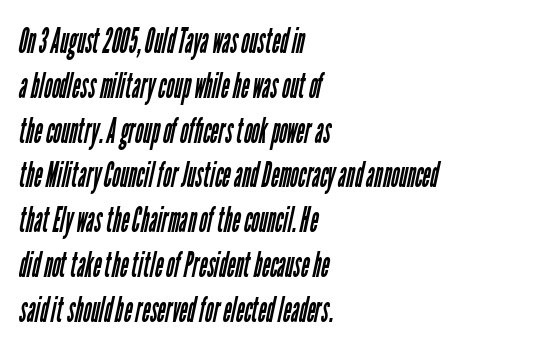
The image shows 35 px regular-weight, condensed sans-serif type; set left-aligned, normal line spacing (1.28x), normal letter spacing, not underlined; low stroke contrast and a medium x-height.
